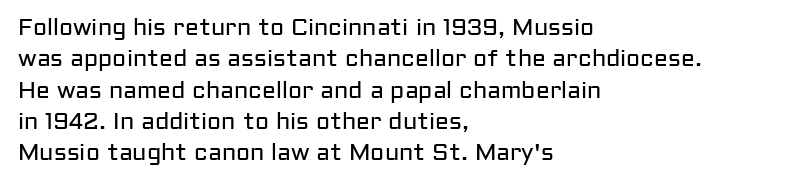
Q: Is the text bold? A: No.
Q: Is the text italic (slanted)? A: No, it is upright.
Q: Is the text underlined? A: No.
Q: How is the paragraph aligned? A: Left-aligned.
Q: Is the spacing between letters normal or unusually wide? A: Normal.
Q: Is the spacing between lines tight, normal or loose? A: Normal.
